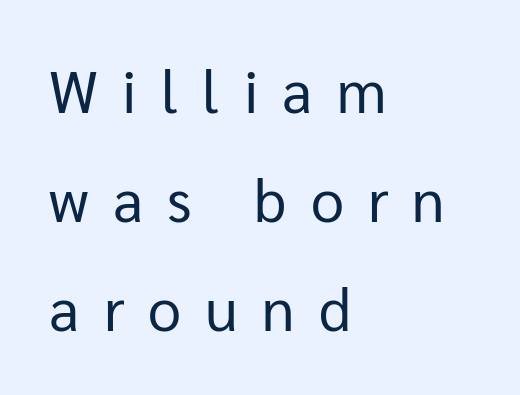
The image shows 59 px regular-weight sans-serif type, upright; set left-aligned, line spacing 1.85x, unusually wide letter spacing (+0.41 em), not underlined; low stroke contrast and a medium x-height.
